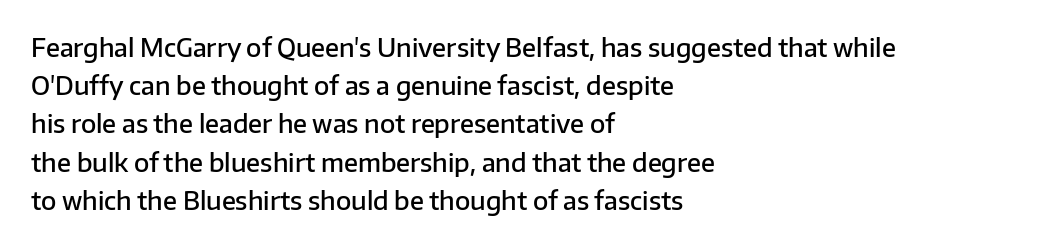
Q: Is the text bold? A: Semi-bold.
Q: Is the text italic (slanted)? A: No, it is upright.
Q: Is the text underlined? A: No.
Q: How is the paragraph aligned? A: Left-aligned.
Q: Is the spacing between letters normal or unusually wide? A: Normal.
Q: Is the spacing between lines tight, normal or loose? A: Normal.
